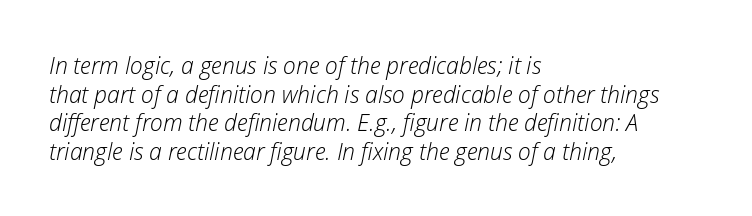
{"italic": "yes", "lean": "right", "slant_degrees": 12, "bold": "no", "underline": "no", "align": "left", "line_spacing_ratio": 1.24, "letter_spacing": "normal", "letter_spacing_em": 0.0, "glyph_px": 23}
